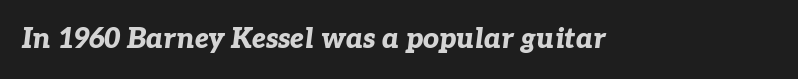
The specimen reads as italic at a glance. Anything drawn beneath the words? Only blank space. The passage shown has conventional tracking throughout. Do the characters align in a grid? No, the font is proportional.
